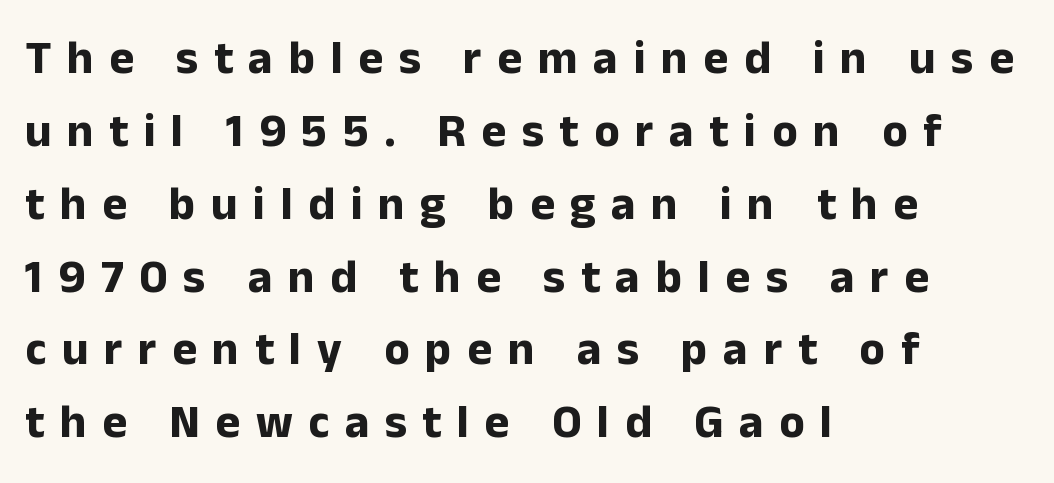
{"serif": "no", "italic": "no", "bold": "yes", "weight": "bold", "width": "normal", "stroke_contrast": "low", "x_height": "medium", "monospaced": "no", "underline": "no", "align": "left", "line_spacing": "normal", "line_spacing_ratio": 1.55, "letter_spacing": "wide", "letter_spacing_em": 0.33, "glyph_px": 47}
